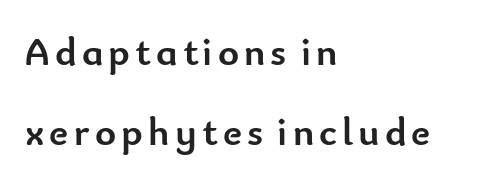
Just letters on the line, the space beneath them empty. Does the weight exceed regular? Yes, all the way to bold. Widely set lines give the paragraph a tall, airy silhouette. The setting favours the left margin, as ordinary paragraphs usually do. Is this a fixed-width face? No — the glyphs have proportional, varying widths.
